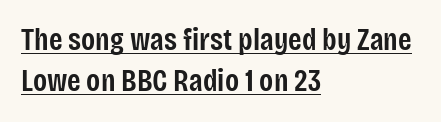
Q: Is the text bold? A: Semi-bold.
Q: Is the text italic (slanted)? A: No, it is upright.
Q: Is the typeface a serif or a sans-serif typeface? A: Sans-serif.
Q: Is the text underlined? A: Yes.
Q: How is the paragraph aligned? A: Left-aligned.
Q: Is the spacing between letters normal or unusually wide? A: Normal.
Q: Is the spacing between lines tight, normal or loose? A: Normal.
Q: Width (condensed, normal, or wide)? A: Condensed.
Q: Stroke contrast? A: Low.
Q: x-height? A: Large.
Q: Monospaced? A: No.
